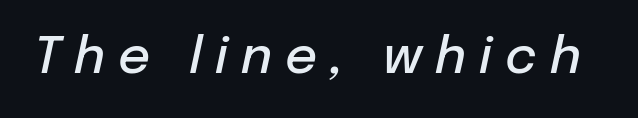
{"italic": "yes", "lean": "right", "slant_degrees": 12, "bold": "semi", "weight": "semibold", "width": "normal", "stroke_contrast": "low", "x_height": "medium", "monospaced": "no", "underline": "no", "letter_spacing": "wide", "letter_spacing_em": 0.26, "glyph_px": 50}
